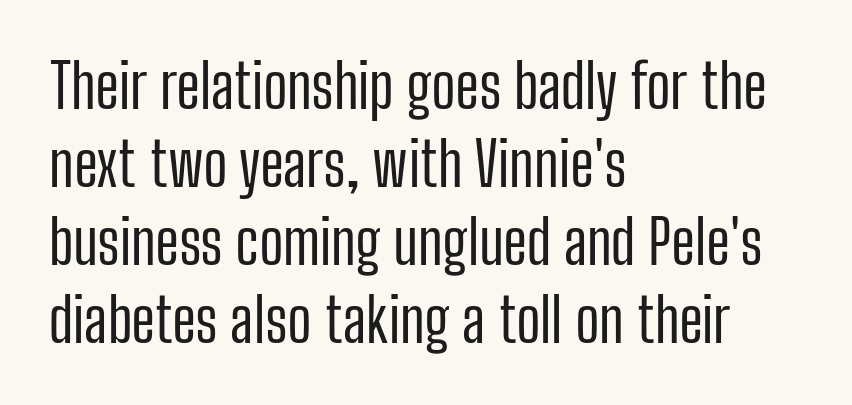
{"serif": "no", "italic": "no", "bold": "no", "weight": "regular", "width": "condensed", "stroke_contrast": "low", "x_height": "medium", "monospaced": "no", "underline": "no", "align": "left", "line_spacing": "normal", "line_spacing_ratio": 1.3, "letter_spacing": "normal", "letter_spacing_em": 0.0, "glyph_px": 60}
